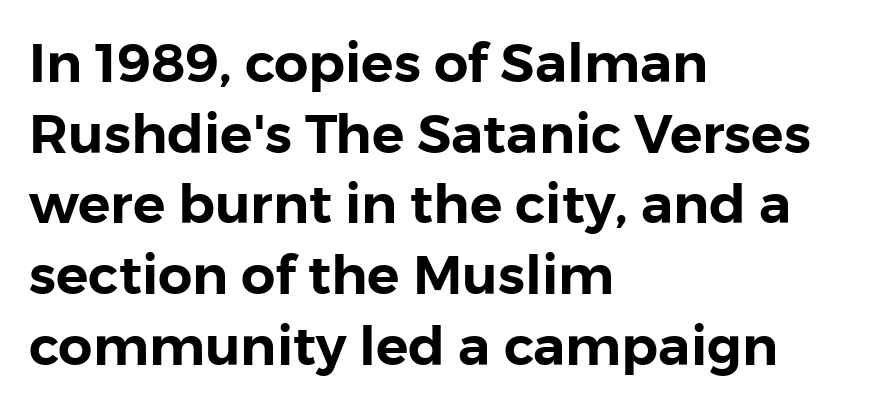
Q: Is the text italic (slanted)? A: No, it is upright.
Q: Is the typeface a serif or a sans-serif typeface? A: Sans-serif.
Q: Is the text underlined? A: No.
Q: How is the paragraph aligned? A: Left-aligned.
Q: Is the spacing between letters normal or unusually wide? A: Normal.
Q: Is the spacing between lines tight, normal or loose? A: Normal.
Q: Width (condensed, normal, or wide)? A: Normal.
Q: Stroke contrast? A: Low.
Q: x-height? A: Medium.
Q: Monospaced? A: No.
